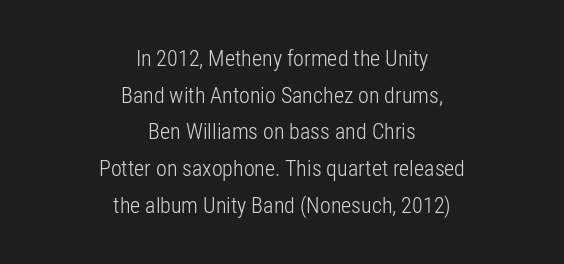
Q: Is the text bold? A: No.
Q: Is the text italic (slanted)? A: No, it is upright.
Q: Is the text underlined? A: No.
Q: How is the paragraph aligned? A: Centered.
Q: Is the spacing between letters normal or unusually wide? A: Normal.
Q: Is the spacing between lines tight, normal or loose? A: Normal.
